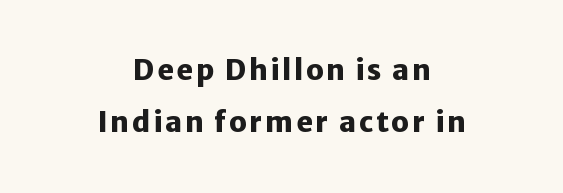
{"serif": "no", "italic": "no", "bold": "yes", "weight": "heavy", "width": "normal", "stroke_contrast": "low", "x_height": "medium", "monospaced": "no", "underline": "no", "align": "center", "line_spacing_ratio": 1.87, "glyph_px": 28}
